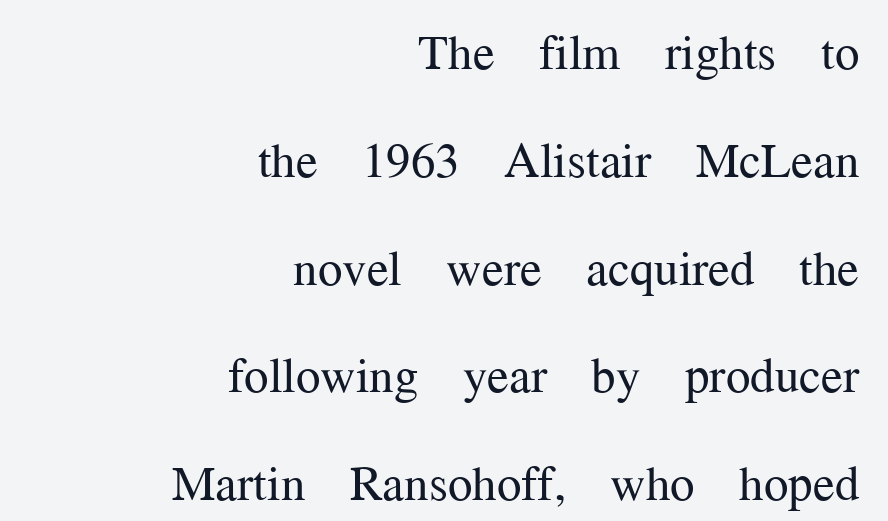
The line-height multiplier appears high, well above default. These lines are rendered in a variable-pitch font. The rendering anchors every line to the right-hand side. No word sits above an underline. The rendering shows small feet on the letterforms — a serif design.
